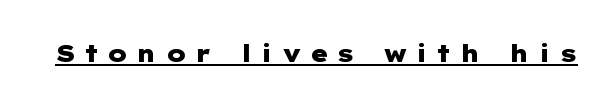
{"italic": "no", "bold": "yes", "underline": "yes", "letter_spacing": "wide", "letter_spacing_em": 0.36, "glyph_px": 24}
